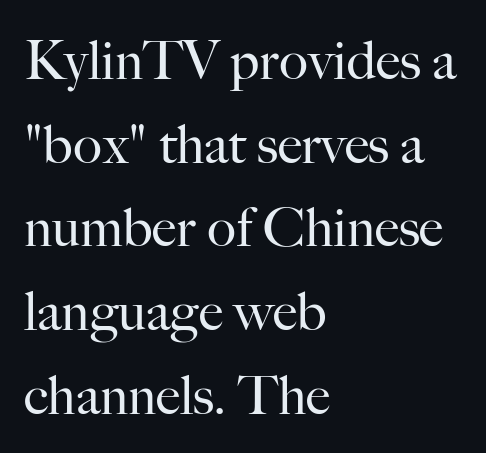
Q: Is the text bold? A: No.
Q: Is the text italic (slanted)? A: No, it is upright.
Q: Is the typeface a serif or a sans-serif typeface? A: Serif.
Q: Is the text underlined? A: No.
Q: How is the paragraph aligned? A: Left-aligned.
Q: Is the spacing between letters normal or unusually wide? A: Normal.
Q: Is the spacing between lines tight, normal or loose? A: Normal.
Q: Width (condensed, normal, or wide)? A: Normal.
Q: Stroke contrast? A: High.
Q: x-height? A: Small.
Q: Monospaced? A: No.
